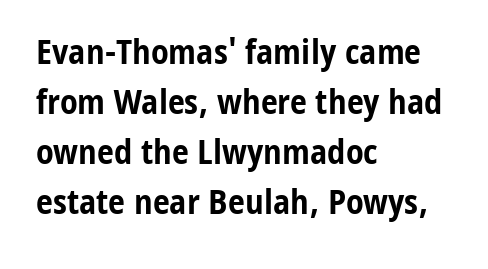
Q: Is the text bold? A: Yes.
Q: Is the text italic (slanted)? A: No, it is upright.
Q: Is the typeface a serif or a sans-serif typeface? A: Sans-serif.
Q: Is the text underlined? A: No.
Q: How is the paragraph aligned? A: Left-aligned.
Q: Is the spacing between letters normal or unusually wide? A: Normal.
Q: Is the spacing between lines tight, normal or loose? A: Normal.
Q: Width (condensed, normal, or wide)? A: Condensed.
Q: Stroke contrast? A: Low.
Q: x-height? A: Medium.
Q: Monospaced? A: No.
